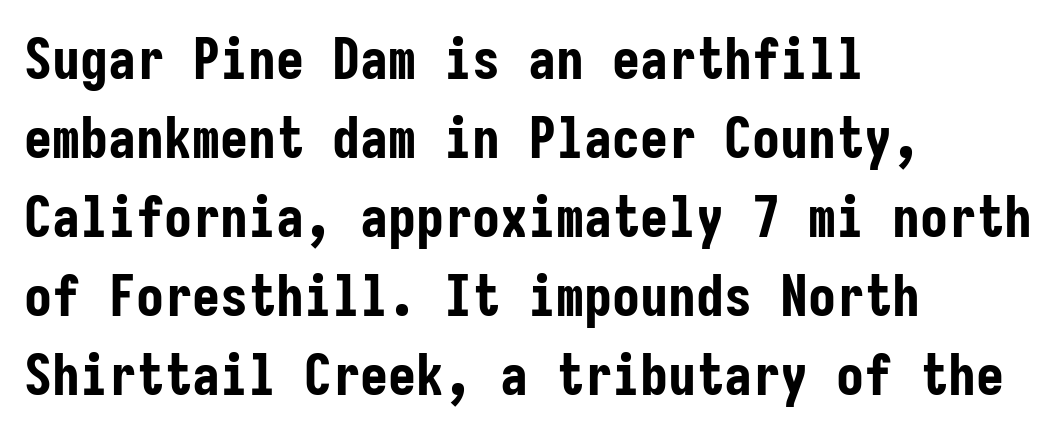
The image shows 56 px bold, condensed sans-serif type, upright, monospaced; set left-aligned, normal line spacing (1.41x), normal letter spacing, not underlined; low stroke contrast and a medium x-height.
